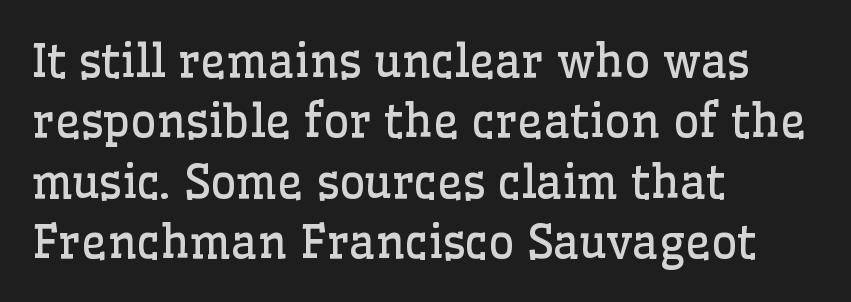
{"serif": "yes", "italic": "no", "bold": "no", "weight": "regular", "width": "normal", "stroke_contrast": "low", "x_height": "medium", "monospaced": "no", "underline": "no", "align": "left", "line_spacing": "normal", "line_spacing_ratio": 1.34, "letter_spacing": "normal", "letter_spacing_em": 0.0, "glyph_px": 45}
